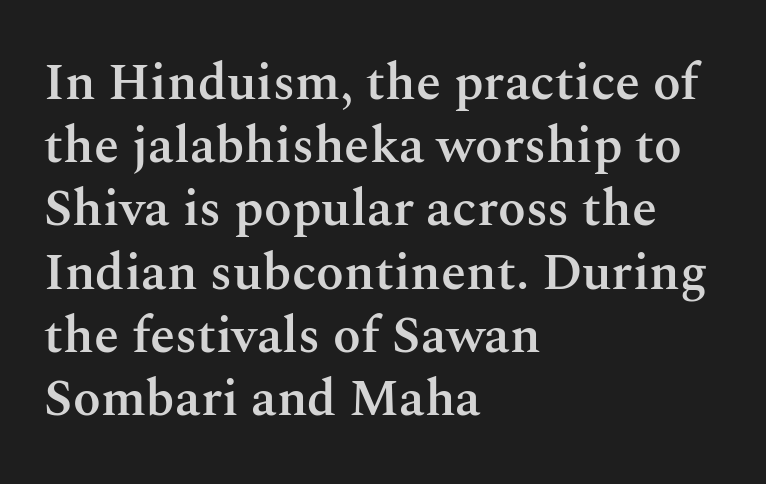
Serifs: yes, visible at the terminals of the letterforms. Proportional: the letters do not fall into vertical columns. Horizontal alignment here is leftward, the default for most running prose. A semibold gives these letters moderate extra thickness, short of bold. No italicization has been applied; the sample stays upright. Descenders are the only things crossing below the line.
